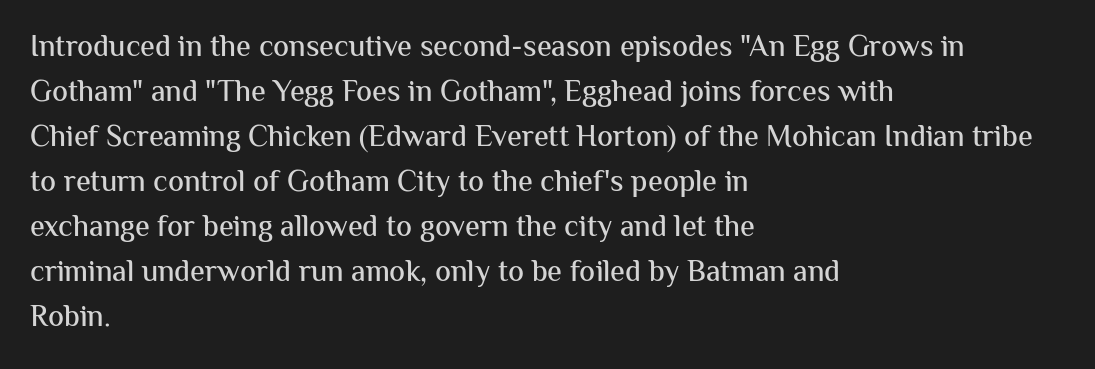
The image shows 30 px sans-serif type, upright; set left-aligned, normal line spacing (1.5x), normal letter spacing, not underlined; medium stroke contrast and a medium x-height.
